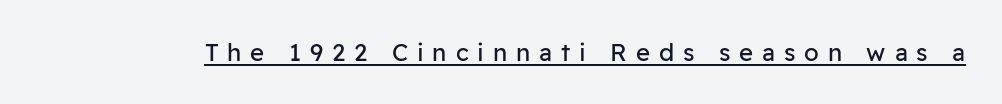
The image shows 24 px text type, upright; set unusually wide letter spacing (+0.37 em), underlined.
